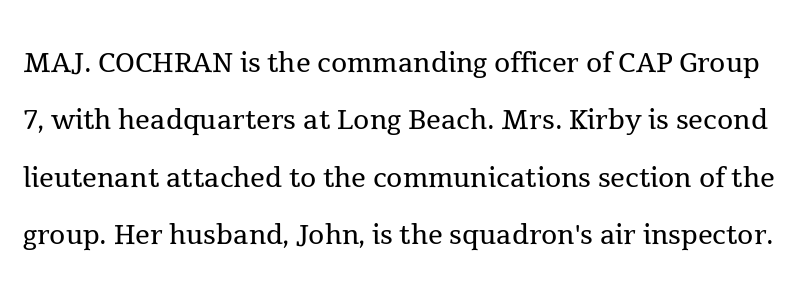
The image shows 37 px regular-weight serif type, upright; set normal line spacing (1.55x), normal letter spacing, not underlined; a medium x-height.
